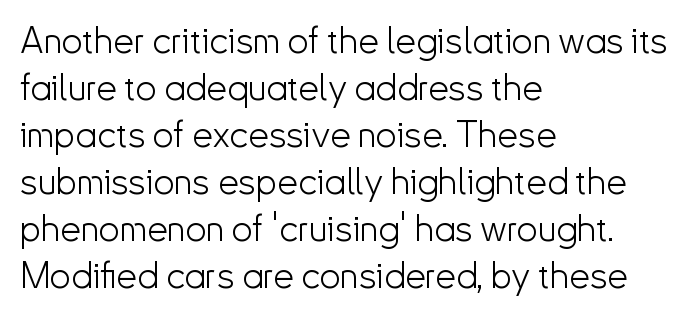
{"serif": "no", "italic": "no", "bold": "no", "weight": "light", "width": "normal", "stroke_contrast": "low", "x_height": "small", "monospaced": "no", "underline": "no", "align": "left", "line_spacing": "normal", "line_spacing_ratio": 1.27, "letter_spacing": "normal", "letter_spacing_em": 0.0, "glyph_px": 37}
